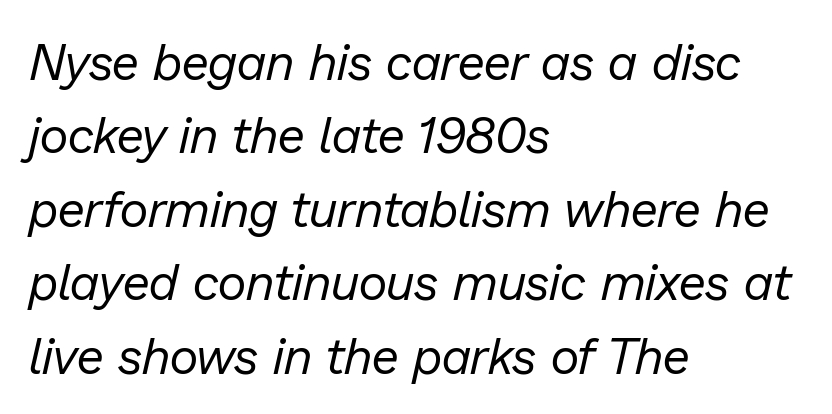
Leading matches the norm, producing a regular column. Default kerning and tracking; the words read as compact shapes. A typesetter would mark this as italic. Typeset ragged right — the left edge is the straight one.
